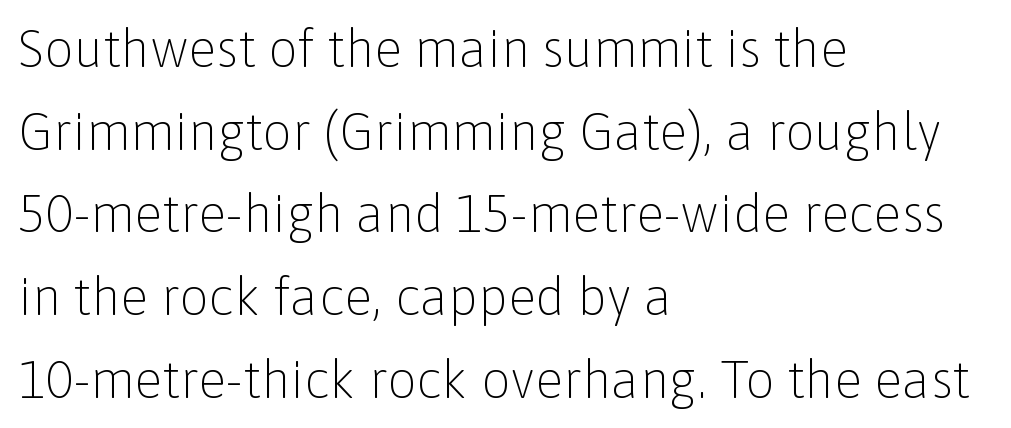
{"serif": "no", "italic": "no", "bold": "no", "weight": "light", "width": "normal", "stroke_contrast": "low", "x_height": "medium", "monospaced": "no", "underline": "no", "align": "left", "line_spacing": "normal", "line_spacing_ratio": 1.59, "letter_spacing": "normal", "letter_spacing_em": 0.0, "glyph_px": 52}
